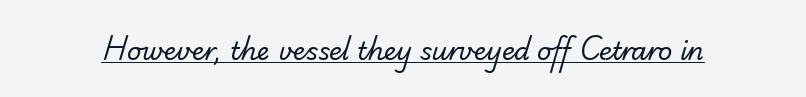
Q: Is the text bold? A: No.
Q: Is the text underlined? A: Yes.
Q: Is the spacing between letters normal or unusually wide? A: Normal.
